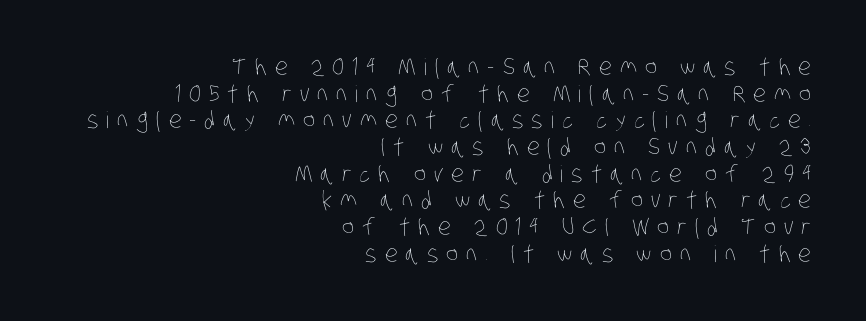
No letter is thick-stroked: the sample isn't bold. Check under the words: just untouched page. In terms of letterspacing, this is a distinctly airy, spread setting. Alignment: flush right.
